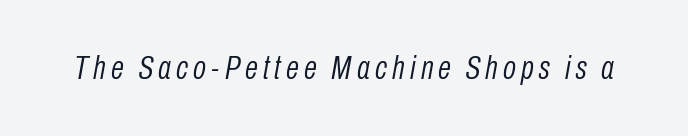
{"italic": "yes", "lean": "right", "slant_degrees": 10, "bold": "no", "weight": "light", "width": "condensed", "stroke_contrast": "low", "x_height": "medium", "monospaced": "no", "underline": "no", "glyph_px": 34}
